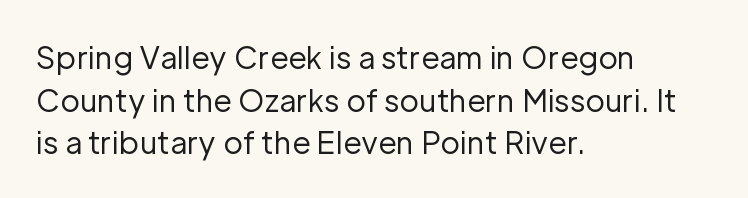
The specimen reads as upright at a glance. Inter-character spacing is left at the font's built-in metrics. The passage shown stacks its lines at a standard gap. The type family on display is of the sans-serif kind.
